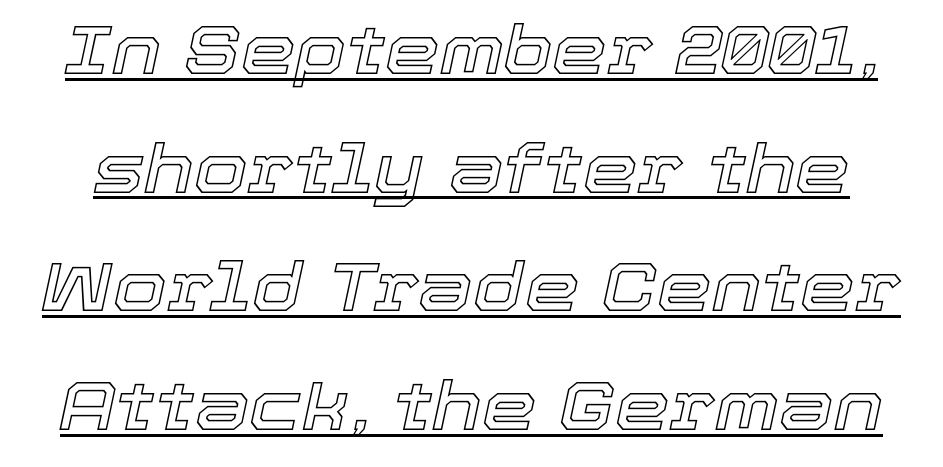
You could not count columns in this text — the font is proportionally spaced. What stands out about the letter spacing? Nothing — it is the standard amount. This is underlined copy, the kind a proofreader might mark for attention. Is the type slanted? Yes — the strokes lean at a clear angle.
